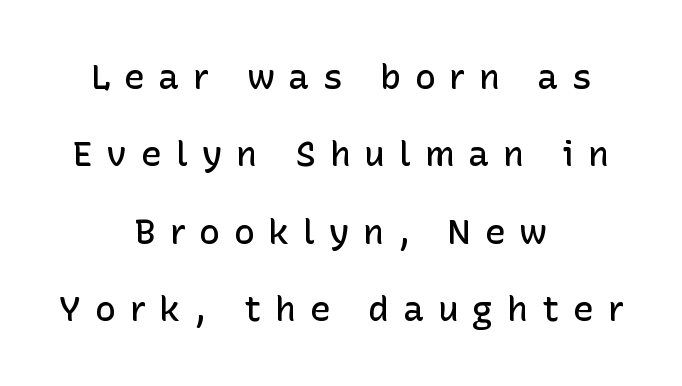
Q: Is the text bold? A: Semi-bold.
Q: Is the text italic (slanted)? A: No, it is upright.
Q: Is the typeface a serif or a sans-serif typeface? A: Sans-serif.
Q: Is the text underlined? A: No.
Q: How is the paragraph aligned? A: Centered.
Q: Is the spacing between letters normal or unusually wide? A: Unusually wide.
Q: Is the spacing between lines tight, normal or loose? A: Loose.
Q: Width (condensed, normal, or wide)? A: Normal.
Q: Stroke contrast? A: Low.
Q: x-height? A: Medium.
Q: Monospaced? A: No.
